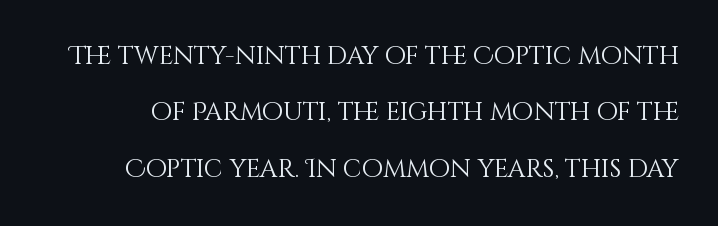
{"italic": "no", "bold": "no", "underline": "no", "line_spacing": "loose", "line_spacing_ratio": 2.26, "letter_spacing": "normal", "letter_spacing_em": 0.0, "glyph_px": 25}
